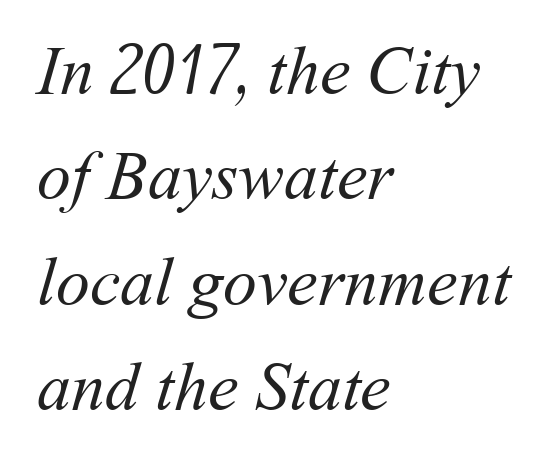
The image shows 68 px regular-weight type; set left-aligned, normal line spacing (1.55x), normal letter spacing, not underlined; medium stroke contrast and a medium x-height.
